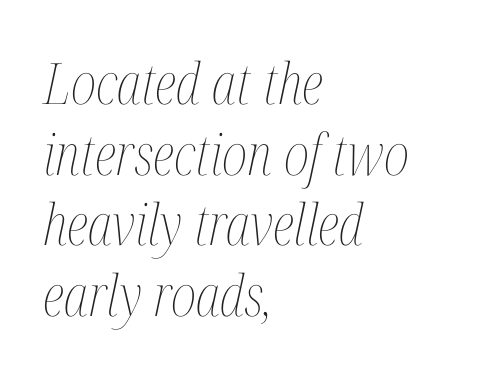
The image shows 57 px thin, condensed type, italic (leaning right); set left-aligned, line spacing 1.24x, normal letter spacing, not underlined; medium stroke contrast and a medium x-height.
